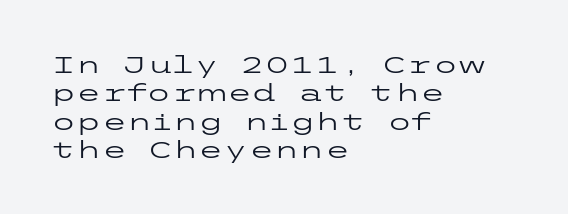
Q: Is the text bold? A: No.
Q: Is the text italic (slanted)? A: No, it is upright.
Q: Is the text underlined? A: No.
Q: How is the paragraph aligned? A: Left-aligned.
Q: Is the spacing between letters normal or unusually wide? A: Normal.
